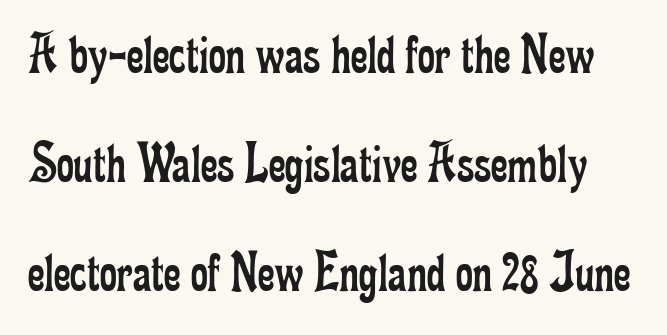
The image shows 59 px regular-weight, condensed serif type, upright; set line spacing 1.85x, normal letter spacing, not underlined; low stroke contrast and a small x-height.
